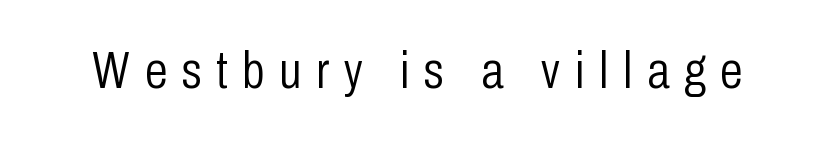
{"serif": "no", "italic": "no", "bold": "no", "weight": "light", "width": "condensed", "stroke_contrast": "low", "x_height": "medium", "monospaced": "no", "underline": "no", "letter_spacing": "wide", "letter_spacing_em": 0.28, "glyph_px": 52}
